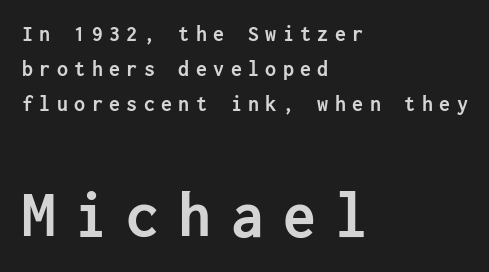
Q: Is the text bold? A: Yes.
Q: Is the text italic (slanted)? A: No, it is upright.
Q: Is the typeface a serif or a sans-serif typeface? A: Sans-serif.
Q: Is the text underlined? A: No.
Q: How is the paragraph aligned? A: Left-aligned.
Q: Is the spacing between letters normal or unusually wide? A: Unusually wide.
Q: Is the spacing between lines tight, normal or loose? A: Normal.
Q: Which block of text is set in a larger size, the first (top) or the second (bottom)? A: The second (bottom) one.
Q: Width (condensed, normal, or wide)? A: Normal.
Q: Stroke contrast? A: Low.
Q: x-height? A: Medium.
